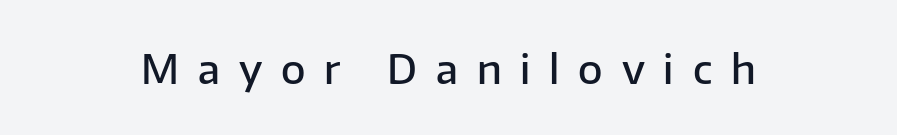
{"serif": "no", "italic": "no", "bold": "semi", "weight": "semibold", "width": "normal", "stroke_contrast": "low", "x_height": "medium", "monospaced": "no", "underline": "no", "letter_spacing": "wide", "letter_spacing_em": 0.47, "glyph_px": 40}
